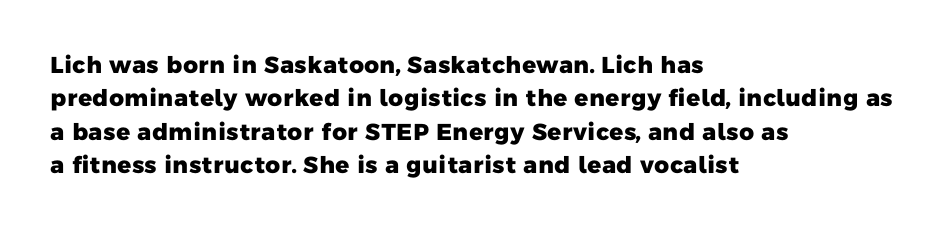
The image shows 23 px bold type; set left-aligned, normal line spacing (1.45x), normal letter spacing, not underlined.
